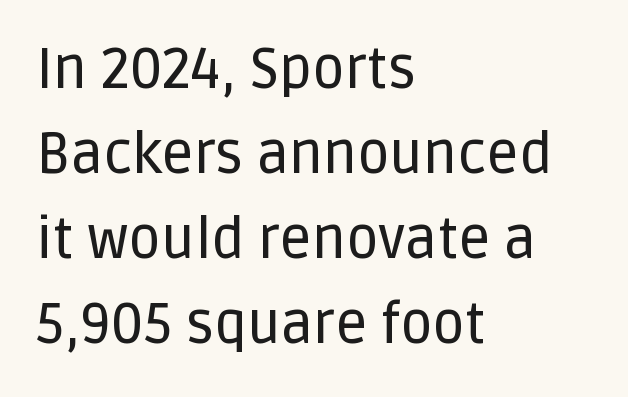
Q: Is the text italic (slanted)? A: No, it is upright.
Q: Is the typeface a serif or a sans-serif typeface? A: Sans-serif.
Q: Is the text underlined? A: No.
Q: How is the paragraph aligned? A: Left-aligned.
Q: Is the spacing between letters normal or unusually wide? A: Normal.
Q: Is the spacing between lines tight, normal or loose? A: Normal.
Q: Width (condensed, normal, or wide)? A: Normal.
Q: Stroke contrast? A: Low.
Q: x-height? A: Large.
Q: Monospaced? A: No.
